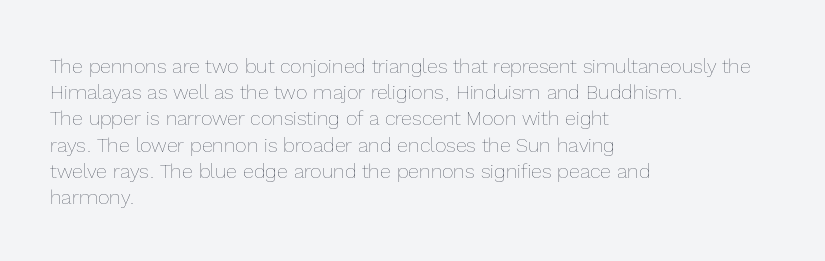
{"italic": "no", "bold": "no", "underline": "no", "align": "left", "line_spacing": "normal", "line_spacing_ratio": 1.31, "letter_spacing": "normal", "letter_spacing_em": 0.0, "glyph_px": 20}
